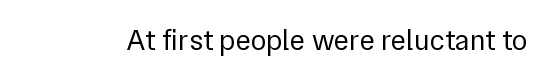
{"serif": "no", "italic": "no", "bold": "no", "weight": "regular", "width": "normal", "x_height": "medium", "monospaced": "no", "underline": "no", "letter_spacing": "normal", "letter_spacing_em": 0.0, "glyph_px": 29}
